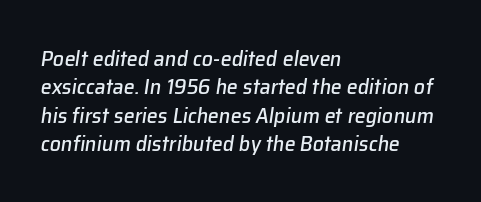
The image shows 22 px text type, italic (leaning right); set left-aligned, normal line spacing (1.29x), normal letter spacing, not underlined.
